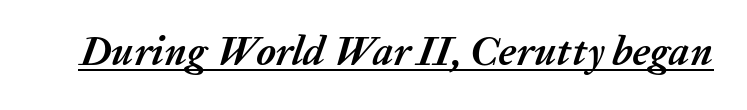
{"italic": "yes", "lean": "right", "slant_degrees": 20, "bold": "yes", "weight": "semibold", "width": "normal", "stroke_contrast": "medium", "x_height": "medium", "monospaced": "no", "underline": "yes", "letter_spacing": "normal", "letter_spacing_em": 0.0, "glyph_px": 41}
